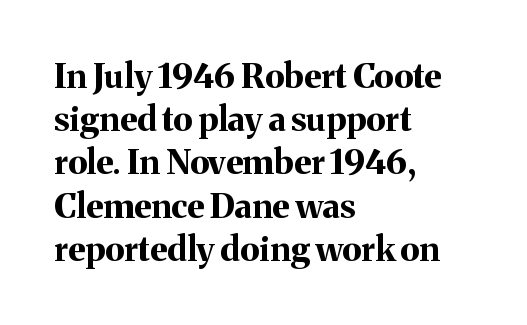
{"serif": "yes", "italic": "no", "bold": "yes", "weight": "bold", "width": "normal", "stroke_contrast": "medium", "x_height": "medium", "monospaced": "no", "underline": "no", "align": "left", "line_spacing": "normal", "line_spacing_ratio": 1.27, "letter_spacing": "normal", "letter_spacing_em": 0.0, "glyph_px": 34}
